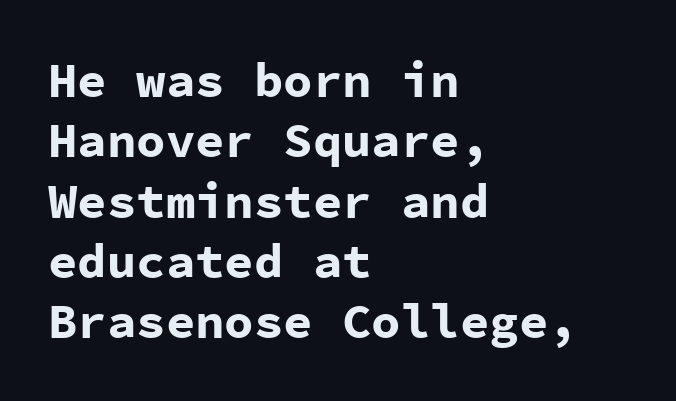
The lettering stays uniformly vertical, giving the passage a roman look. Honestly, there is no underline to notice here at all. The font family rendered here belongs to the sans-serif group. Does the copy run flush right? No — it runs flush left. The gaps between neighbouring characters are ordinary and unremarkable.
